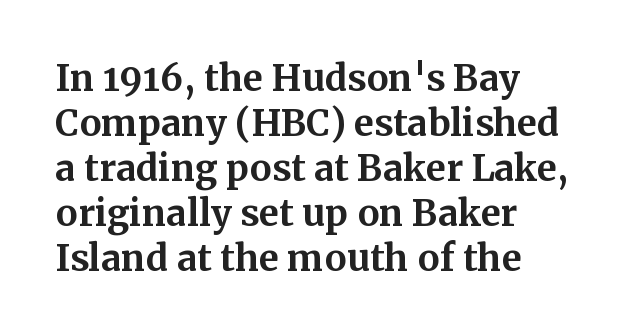
{"serif": "yes", "italic": "no", "bold": "yes", "weight": "bold", "width": "normal", "stroke_contrast": "medium", "x_height": "medium", "monospaced": "no", "underline": "no", "align": "left", "line_spacing": "normal", "line_spacing_ratio": 1.25, "letter_spacing": "normal", "letter_spacing_em": 0.0, "glyph_px": 36}
